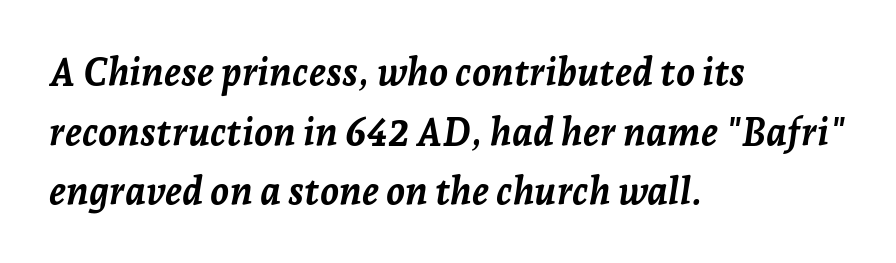
{"italic": "yes", "lean": "right", "slant_degrees": 7, "bold": "yes", "weight": "semibold", "width": "normal", "stroke_contrast": "low", "x_height": "medium", "monospaced": "no", "underline": "no", "align": "left", "line_spacing": "normal", "line_spacing_ratio": 1.57, "letter_spacing": "normal", "letter_spacing_em": 0.0, "glyph_px": 38}
